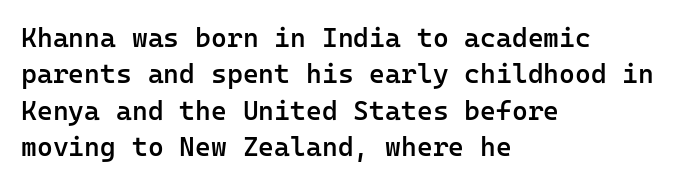
{"italic": "no", "bold": "semi", "underline": "no", "align": "left", "line_spacing": "normal", "line_spacing_ratio": 1.35, "letter_spacing": "normal", "letter_spacing_em": 0.0, "glyph_px": 27}
